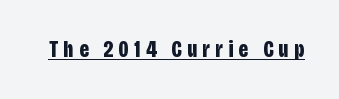
Each line of the rendering has a horizontal stroke beneath the glyphs. The glyphs have the mass of a bold cut. Spacing between characters has been opened up far beyond the box default. The axis of the letterforms is exactly vertical.
